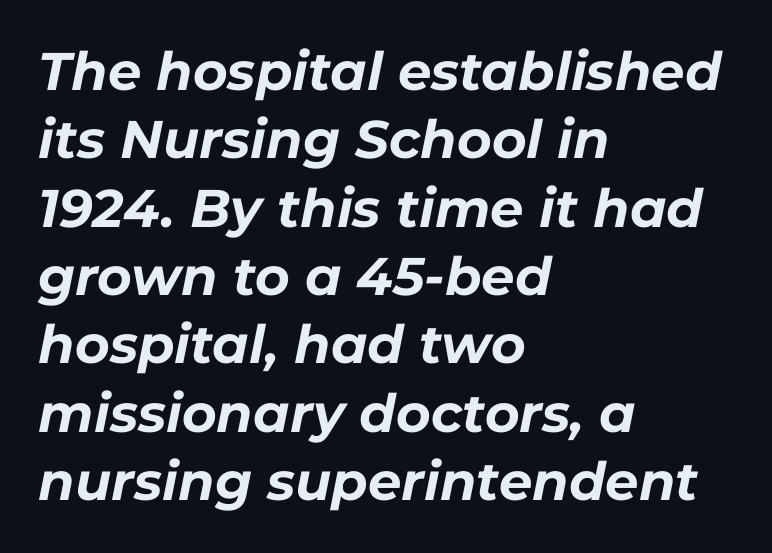
The image shows 53 px bold type, italic (leaning right); set left-aligned, normal line spacing (1.29x), normal letter spacing, not underlined; low stroke contrast and a medium x-height.
